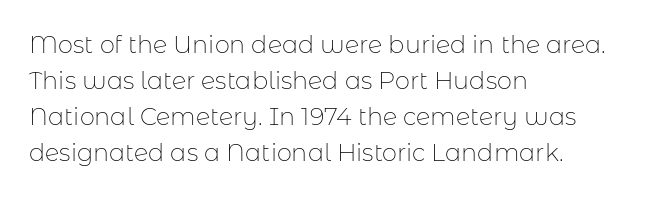
The image shows 24 px text type, upright; set left-aligned, normal line spacing (1.5x), normal letter spacing, not underlined.
